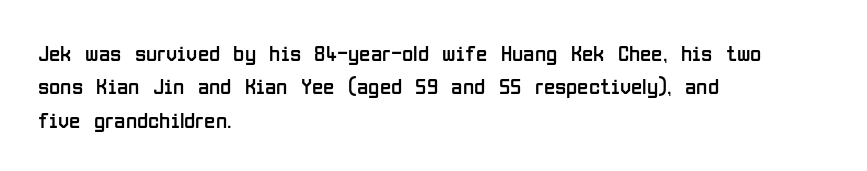
The image shows 23 px text type, upright; set left-aligned, normal line spacing (1.45x), normal letter spacing, not underlined.
